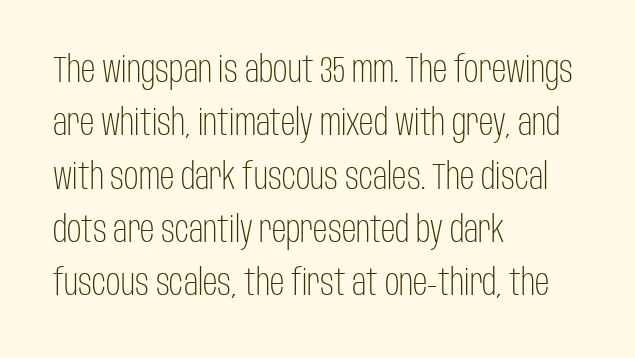
The passage shown is typed in a proportional face where columns would drift. The passage is arranged the way most books set body copy — flush left. The letters sit at their default tracking, neither squeezed nor spread. The space beneath each line is pristine and unruled. Leading matches the norm, producing a regular column. The cut favours lightness, reaching ordinary text weight at its darkest.
